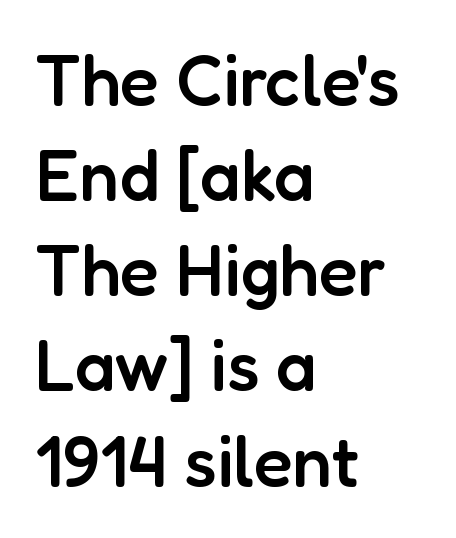
The image shows 71 px semibold sans-serif type, upright; set left-aligned, normal line spacing (1.34x), normal letter spacing, not underlined; low stroke contrast and a medium x-height.
